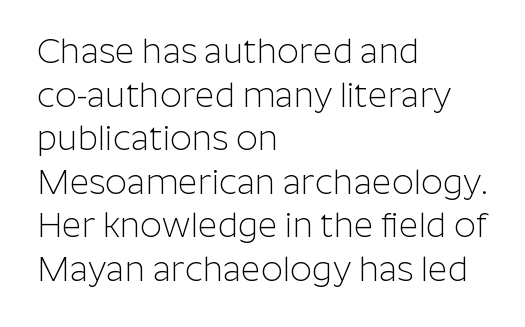
Check under the words: just untouched page. Caption: standard tracking, unaltered. Summary of vertical rhythm: regular, with standard interline spacing. This sample has the flowing, uneven cadence of proportional lettering. Typographically, this falls in the sans-serif category.
